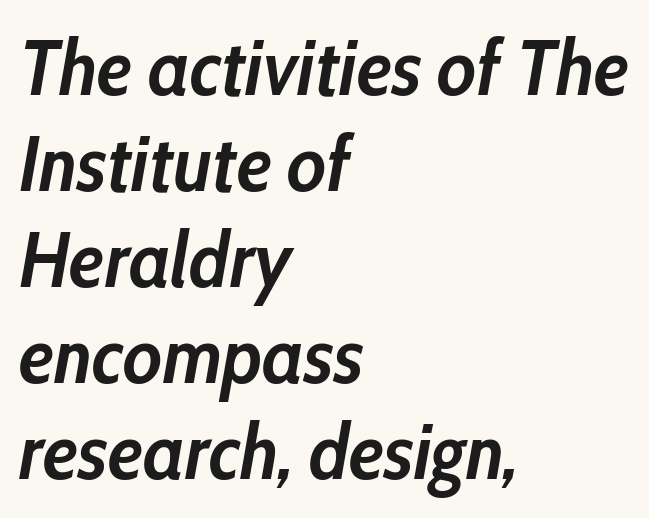
Q: Is the text bold? A: Yes.
Q: Is the text italic (slanted)? A: Yes, it leans right by about 10 degrees.
Q: Is the text underlined? A: No.
Q: How is the paragraph aligned? A: Left-aligned.
Q: Is the spacing between letters normal or unusually wide? A: Normal.
Q: Width (condensed, normal, or wide)? A: Condensed.
Q: Stroke contrast? A: Low.
Q: x-height? A: Medium.
Q: Monospaced? A: No.
